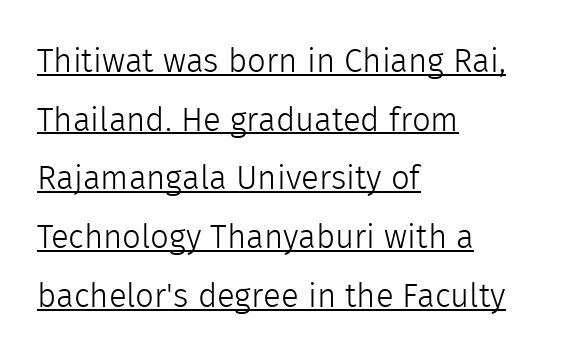
Q: Is the text bold? A: No.
Q: Is the text italic (slanted)? A: No, it is upright.
Q: Is the typeface a serif or a sans-serif typeface? A: Sans-serif.
Q: Is the text underlined? A: Yes.
Q: How is the paragraph aligned? A: Left-aligned.
Q: Is the spacing between letters normal or unusually wide? A: Normal.
Q: Width (condensed, normal, or wide)? A: Normal.
Q: x-height? A: Medium.
Q: Monospaced? A: No.
